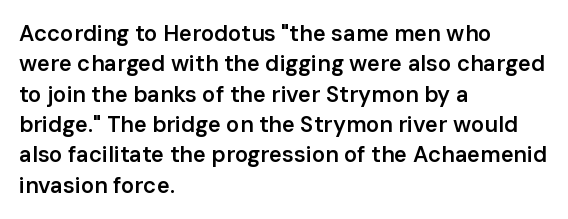
{"italic": "no", "bold": "semi", "underline": "no", "align": "left", "line_spacing": "normal", "line_spacing_ratio": 1.38, "letter_spacing": "normal", "letter_spacing_em": 0.0, "glyph_px": 22}
